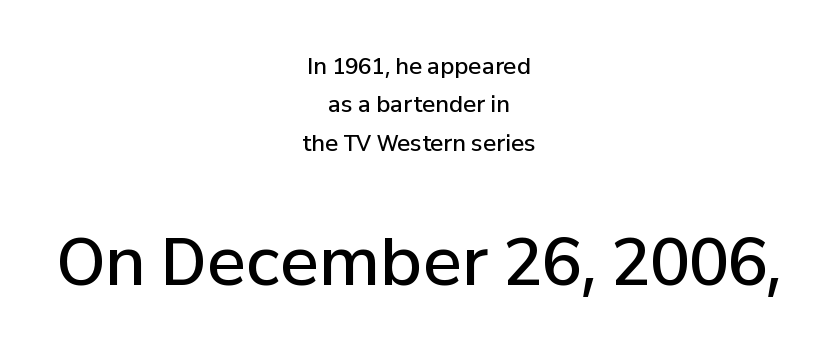
Varying glyph widths throughout — classic text-font behaviour. Look at the bottom of the vertical strokes: they stop flat, with no serifs. The lettering holds an erect, upright posture throughout. Strokes here are thickened, but only to semibold level. Visually, the bottom section dominates because its glyphs are scaled up.
